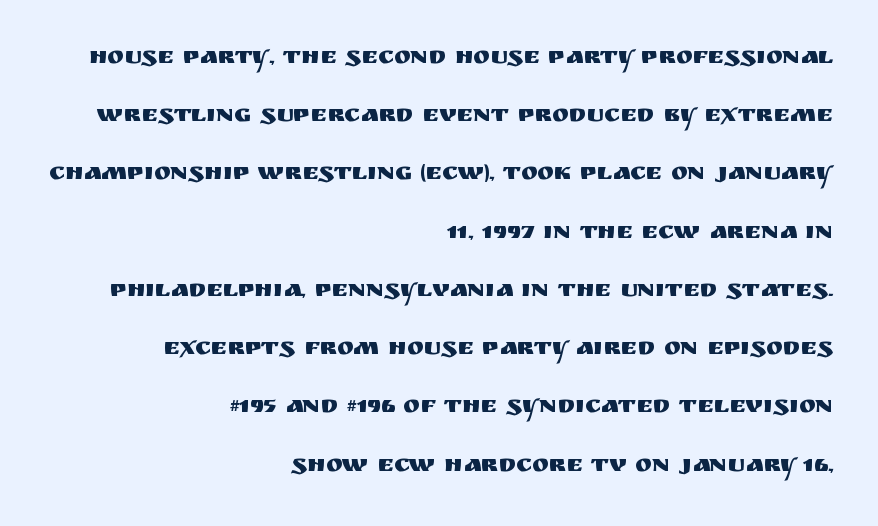
{"italic": "no", "underline": "no", "align": "right", "line_spacing": "loose", "line_spacing_ratio": 2.33, "letter_spacing": "normal", "letter_spacing_em": 0.0, "glyph_px": 25}
